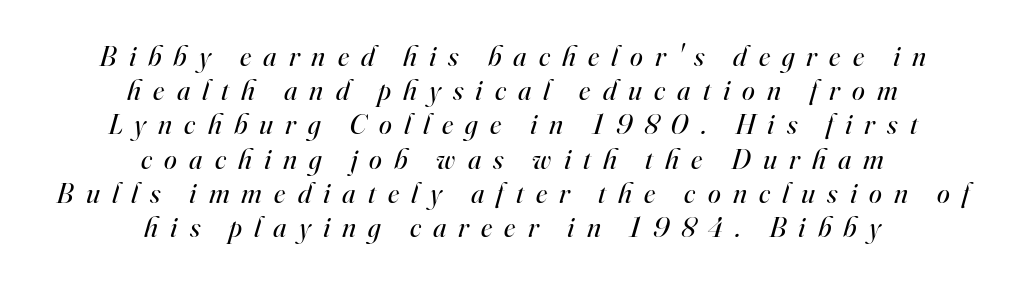
{"serif": "yes", "italic": "yes", "lean": "right", "slant_degrees": 16, "bold": "no", "weight": "regular", "width": "normal", "stroke_contrast": "high", "x_height": "small", "monospaced": "no", "underline": "no", "align": "center", "line_spacing_ratio": 1.18, "letter_spacing": "wide", "letter_spacing_em": 0.42, "glyph_px": 29}
